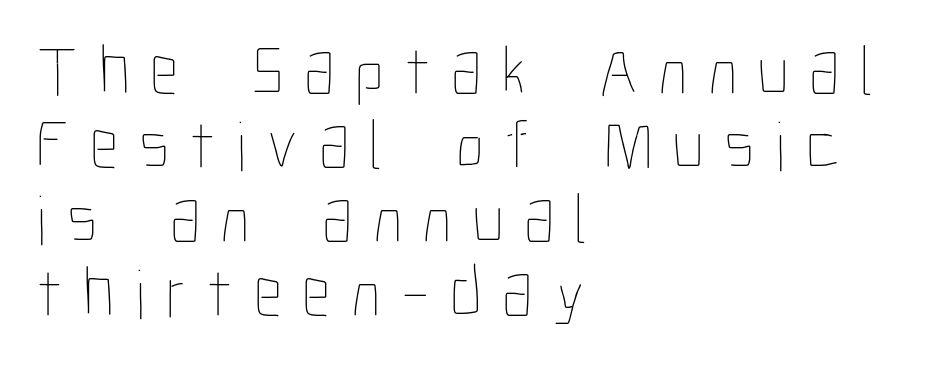
{"italic": "no", "bold": "no", "weight": "thin", "width": "condensed", "stroke_contrast": "low", "x_height": "medium", "monospaced": "no", "underline": "no", "align": "left", "line_spacing": "tight", "line_spacing_ratio": 1.04, "letter_spacing": "wide", "letter_spacing_em": 0.29, "glyph_px": 71}
